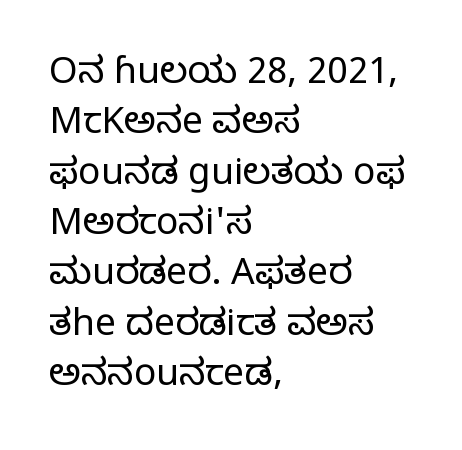
The image shows 37 px regular-weight serif type, upright; set left-aligned, normal line spacing (1.36x), normal letter spacing, not underlined; low stroke contrast and a large x-height.
